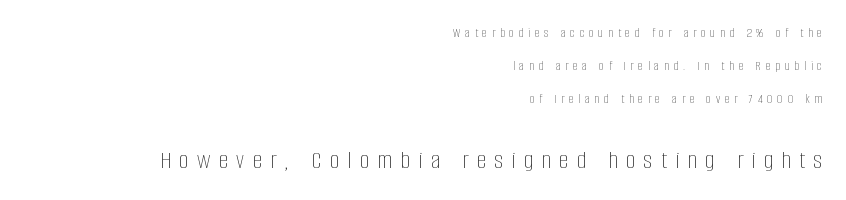
Is the lower block the larger one? Yes — the lower block carries the bigger type. Ascenders rise straight up at ninety degrees. Weight: regular or lighter. These lines have a slow, spaced-out rhythm from letter to letter. The typesetter chose a ragged-left arrangement here.
